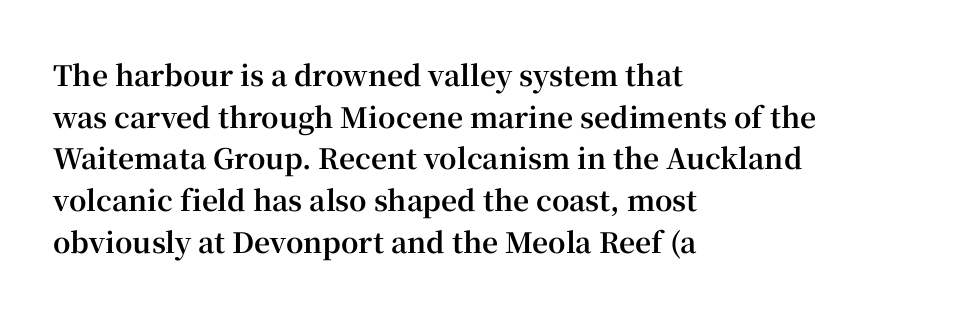
Normally led — the rows are evenly, conventionally spaced. Compared with an ordinary text face, these strokes are far heavier — a full bold. No word sits above an underline. The designer went with a serif here, giving each stem small feet. Designer's note — italics off, roman on.
